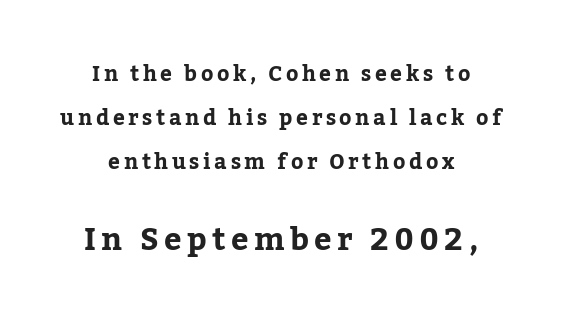
Q: Is the text italic (slanted)? A: No, it is upright.
Q: Is the typeface a serif or a sans-serif typeface? A: Serif.
Q: Is the text underlined? A: No.
Q: How is the paragraph aligned? A: Centered.
Q: Is the spacing between lines tight, normal or loose? A: Loose.
Q: Which block of text is set in a larger size, the first (top) or the second (bottom)? A: The second (bottom) one.
Q: Width (condensed, normal, or wide)? A: Normal.
Q: Stroke contrast? A: Low.
Q: x-height? A: Medium.
Q: Monospaced? A: No.
